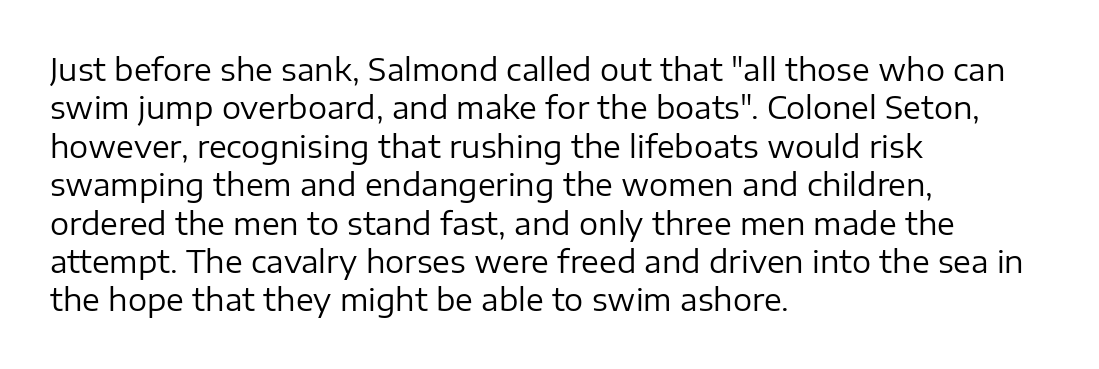
The image shows 30 px regular-weight sans-serif type, upright; set left-aligned, normal line spacing (1.28x), normal letter spacing, not underlined; low stroke contrast and a medium x-height.
